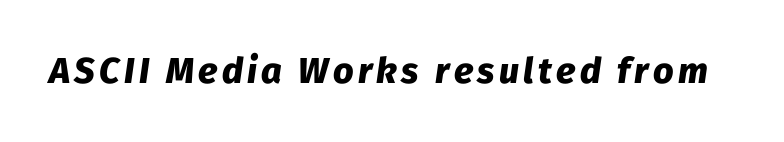
Q: Is the text bold? A: Yes.
Q: Is the text italic (slanted)? A: Yes, it leans right by about 8 degrees.
Q: Is the text underlined? A: No.
Q: Width (condensed, normal, or wide)? A: Normal.
Q: Stroke contrast? A: Low.
Q: x-height? A: Medium.
Q: Monospaced? A: No.
